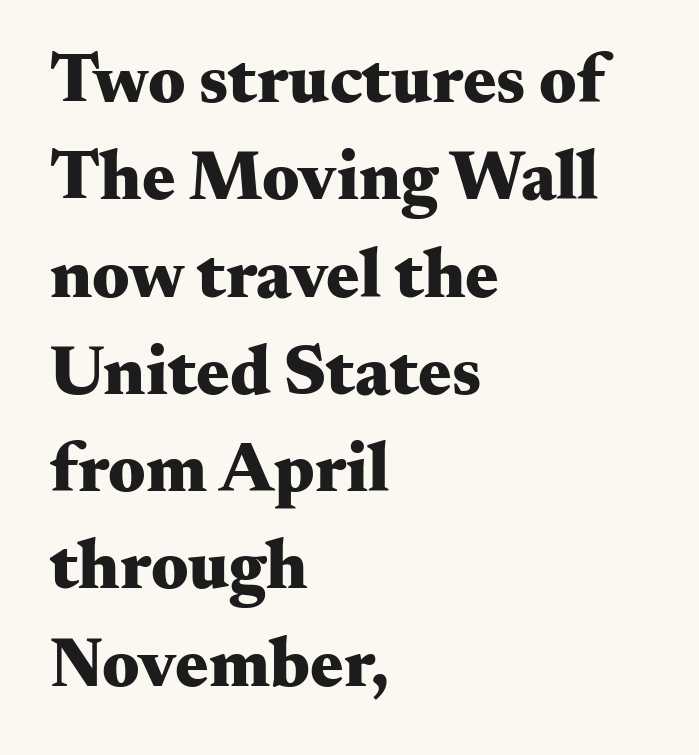
{"serif": "yes", "italic": "no", "bold": "yes", "weight": "heavy", "width": "wide", "stroke_contrast": "medium", "x_height": "small", "monospaced": "no", "underline": "no", "align": "left", "line_spacing": "normal", "line_spacing_ratio": 1.39, "letter_spacing": "normal", "letter_spacing_em": 0.0, "glyph_px": 70}
